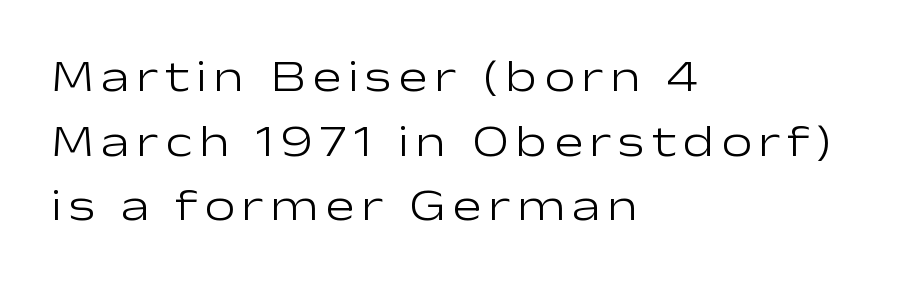
The image shows 44 px light, wide sans-serif type, upright; set left-aligned, normal line spacing (1.47x), not underlined; low stroke contrast and a medium x-height.
